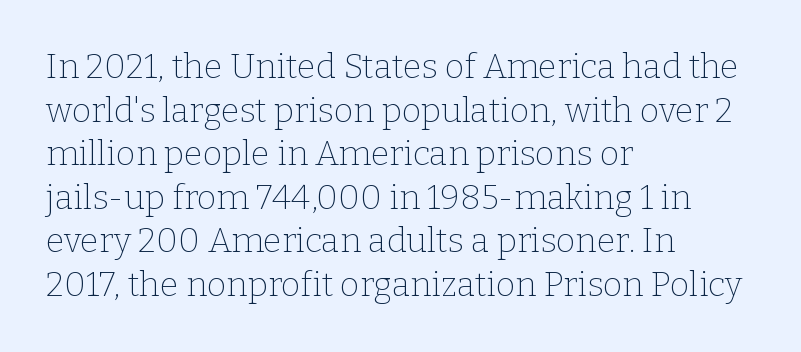
The image shows 34 px thin serif type, upright; set left-aligned, normal line spacing (1.28x), normal letter spacing, not underlined; low stroke contrast and a medium x-height.
